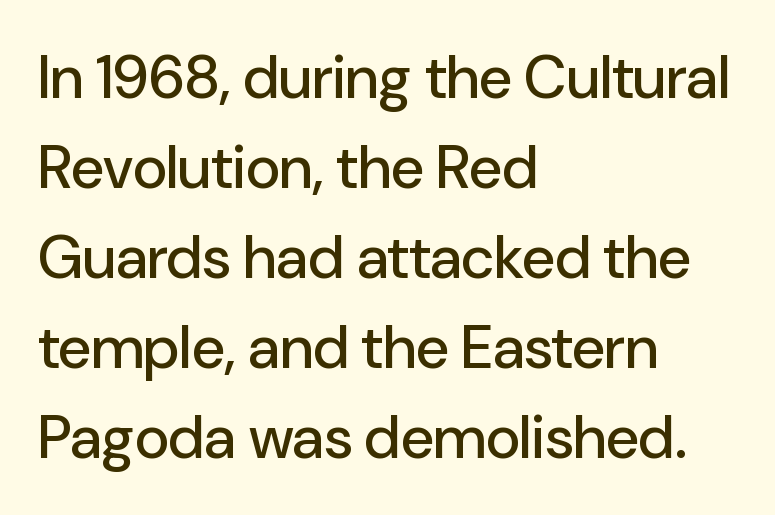
Q: Is the text italic (slanted)? A: No, it is upright.
Q: Is the typeface a serif or a sans-serif typeface? A: Sans-serif.
Q: Is the text underlined? A: No.
Q: How is the paragraph aligned? A: Left-aligned.
Q: Is the spacing between letters normal or unusually wide? A: Normal.
Q: Is the spacing between lines tight, normal or loose? A: Normal.
Q: Width (condensed, normal, or wide)? A: Normal.
Q: Stroke contrast? A: Low.
Q: x-height? A: Medium.
Q: Monospaced? A: No.
